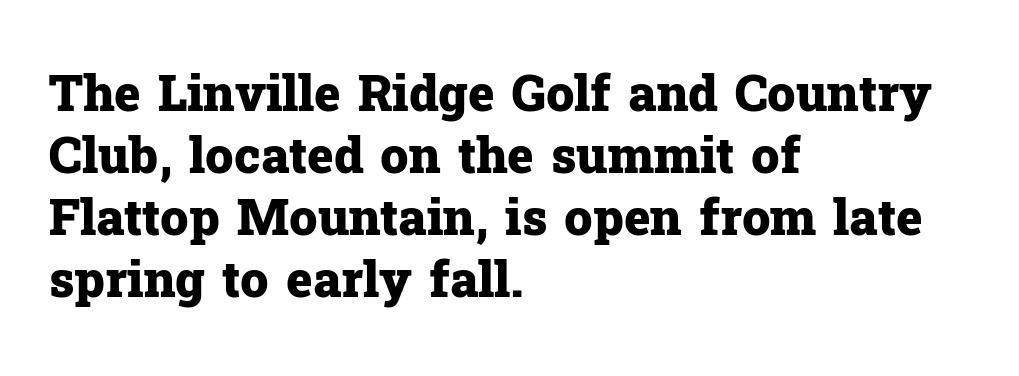
Q: Is the text bold? A: Yes.
Q: Is the text italic (slanted)? A: No, it is upright.
Q: Is the typeface a serif or a sans-serif typeface? A: Serif.
Q: Is the text underlined? A: No.
Q: How is the paragraph aligned? A: Left-aligned.
Q: Is the spacing between letters normal or unusually wide? A: Normal.
Q: Width (condensed, normal, or wide)? A: Normal.
Q: Stroke contrast? A: Low.
Q: x-height? A: Medium.
Q: Monospaced? A: No.
